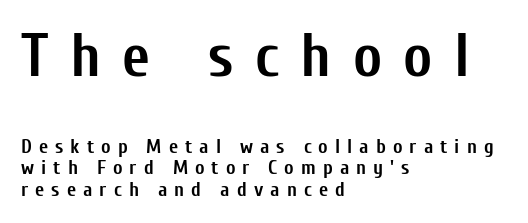
The image shows 61 px semibold, condensed sans-serif type, upright; set left-aligned, tight line spacing (1.07x), unusually wide letter spacing (+0.35 em), not underlined; the first (top) block is 3.05x larger; low stroke contrast and a medium x-height.
